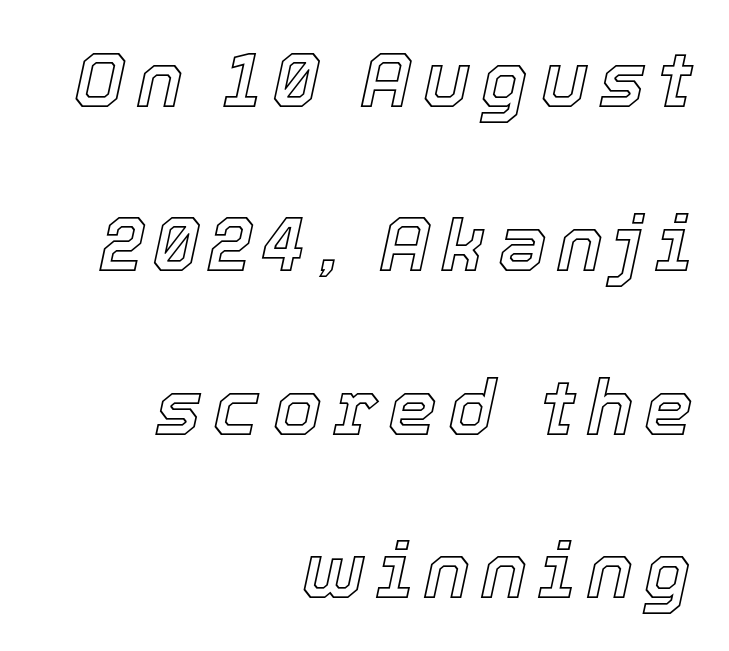
{"italic": "yes", "lean": "right", "slant_degrees": 12, "width": "normal", "x_height": "medium", "monospaced": "no", "underline": "no", "align": "right", "line_spacing": "loose", "line_spacing_ratio": 2.1, "glyph_px": 78}
